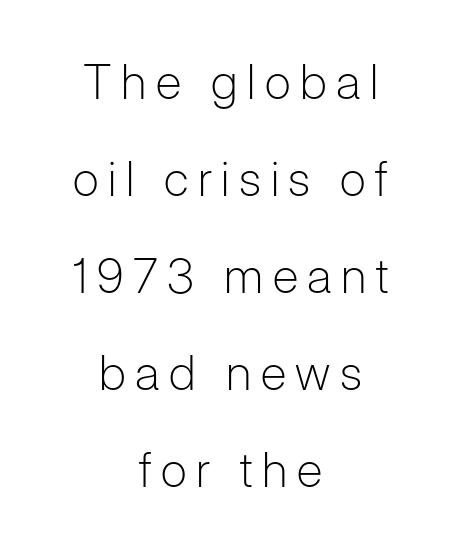
Q: Is the text bold? A: No.
Q: Is the text italic (slanted)? A: No, it is upright.
Q: Is the typeface a serif or a sans-serif typeface? A: Sans-serif.
Q: Is the text underlined? A: No.
Q: How is the paragraph aligned? A: Centered.
Q: Is the spacing between letters normal or unusually wide? A: Unusually wide.
Q: Is the spacing between lines tight, normal or loose? A: Loose.
Q: Width (condensed, normal, or wide)? A: Normal.
Q: Stroke contrast? A: Low.
Q: x-height? A: Medium.
Q: Monospaced? A: No.
